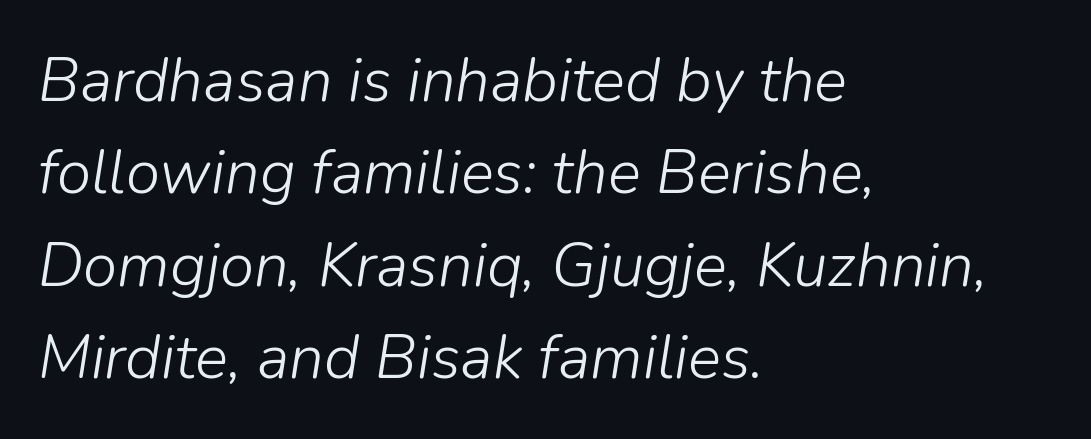
Q: Is the text bold? A: No.
Q: Is the text italic (slanted)? A: Yes, it leans right by about 9 degrees.
Q: Is the text underlined? A: No.
Q: How is the paragraph aligned? A: Left-aligned.
Q: Is the spacing between letters normal or unusually wide? A: Normal.
Q: Is the spacing between lines tight, normal or loose? A: Normal.
Q: Width (condensed, normal, or wide)? A: Normal.
Q: Stroke contrast? A: Low.
Q: x-height? A: Medium.
Q: Monospaced? A: No.
